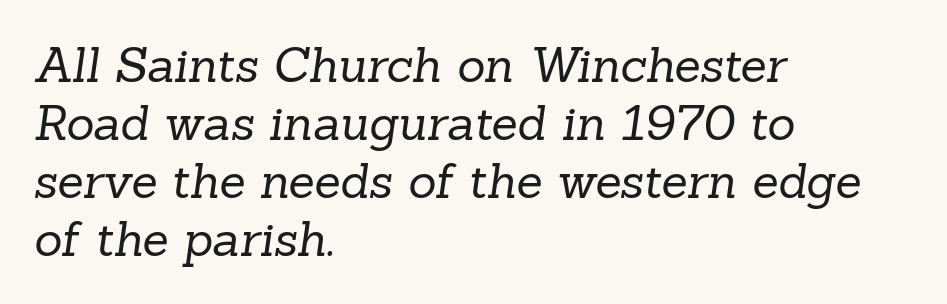
Q: Is the text bold? A: No.
Q: Is the typeface a serif or a sans-serif typeface? A: Serif.
Q: Is the text underlined? A: No.
Q: How is the paragraph aligned? A: Left-aligned.
Q: Is the spacing between letters normal or unusually wide? A: Normal.
Q: Width (condensed, normal, or wide)? A: Normal.
Q: Stroke contrast? A: Low.
Q: x-height? A: Medium.
Q: Monospaced? A: No.
